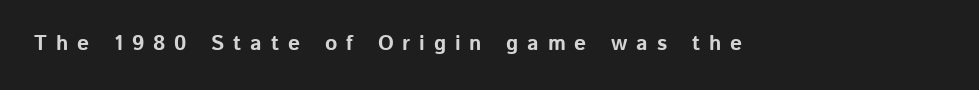
Descender tails drop into unmarked territory. Tall strokes in this sample are plumb rather than angled. Pretty heavy lettering here — definitely bold. This sample uses expanded letter spacing, leaving extra air between glyphs.
